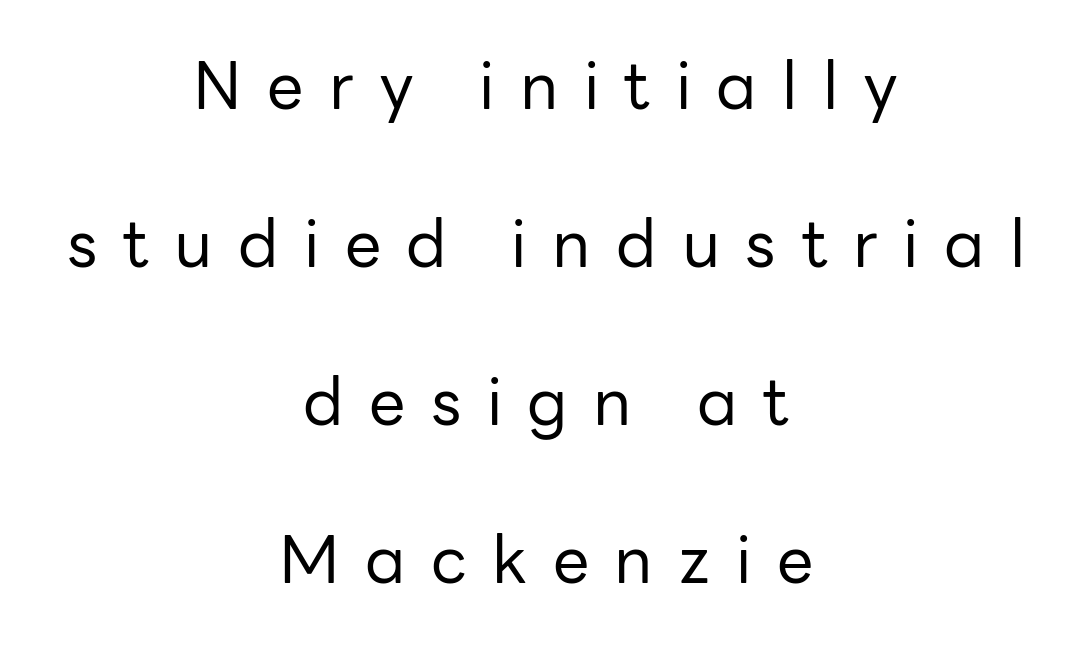
{"serif": "no", "italic": "no", "bold": "no", "weight": "regular", "width": "normal", "stroke_contrast": "low", "x_height": "medium", "monospaced": "no", "underline": "no", "align": "center", "line_spacing": "loose", "line_spacing_ratio": 2.43, "letter_spacing": "wide", "letter_spacing_em": 0.39, "glyph_px": 65}
